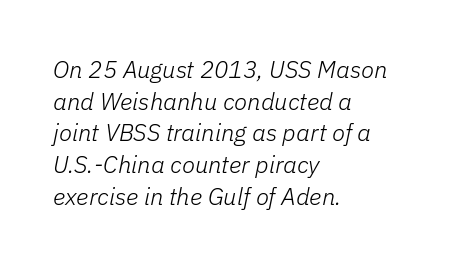
Q: Is the text bold? A: No.
Q: Is the text italic (slanted)? A: Yes, it leans right by about 11 degrees.
Q: Is the text underlined? A: No.
Q: How is the paragraph aligned? A: Left-aligned.
Q: Is the spacing between letters normal or unusually wide? A: Normal.
Q: Is the spacing between lines tight, normal or loose? A: Normal.
